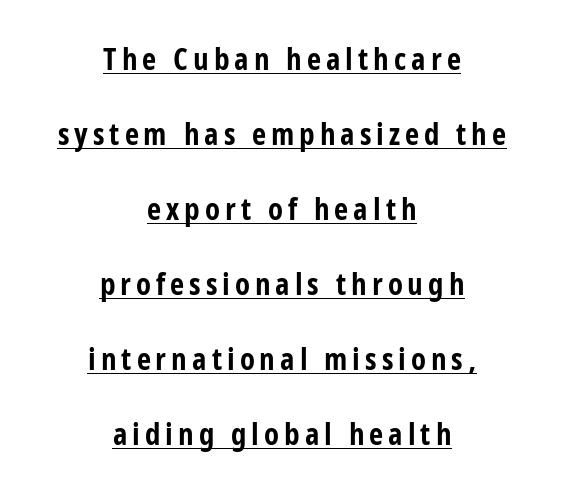
Q: Is the text bold? A: Yes.
Q: Is the text italic (slanted)? A: No, it is upright.
Q: Is the typeface a serif or a sans-serif typeface? A: Sans-serif.
Q: Is the text underlined? A: Yes.
Q: How is the paragraph aligned? A: Centered.
Q: Is the spacing between lines tight, normal or loose? A: Loose.
Q: Width (condensed, normal, or wide)? A: Condensed.
Q: Stroke contrast? A: Low.
Q: x-height? A: Medium.
Q: Monospaced? A: No.
